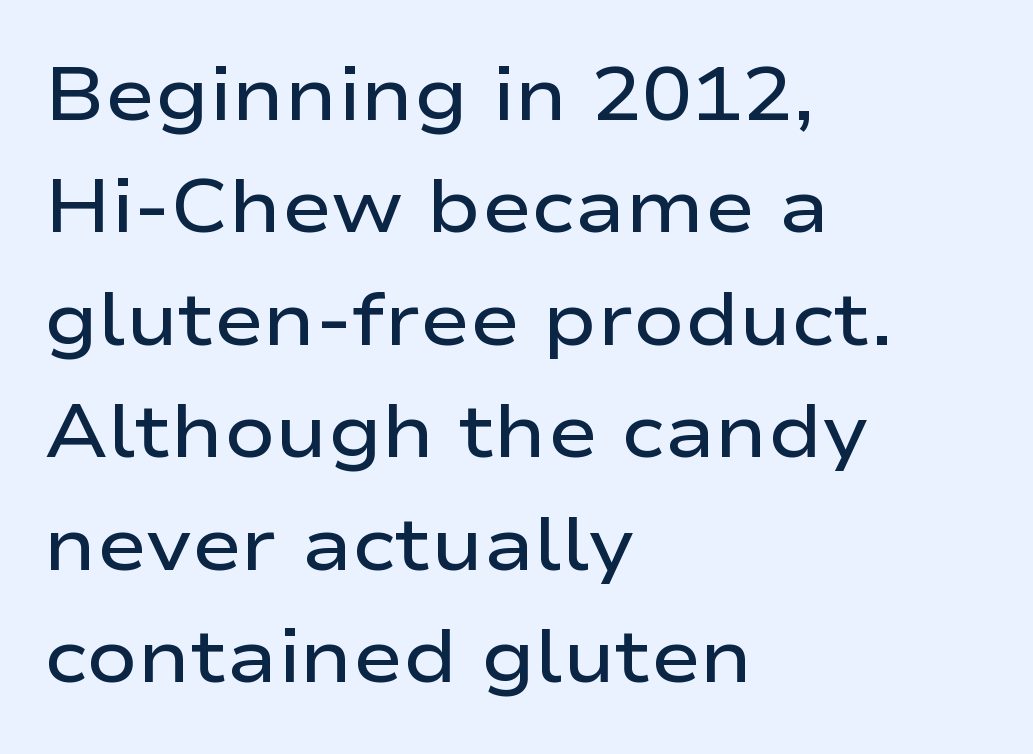
Q: Is the text bold? A: Semi-bold.
Q: Is the text italic (slanted)? A: No, it is upright.
Q: Is the typeface a serif or a sans-serif typeface? A: Sans-serif.
Q: Is the text underlined? A: No.
Q: How is the paragraph aligned? A: Left-aligned.
Q: Is the spacing between letters normal or unusually wide? A: Normal.
Q: Is the spacing between lines tight, normal or loose? A: Normal.
Q: Width (condensed, normal, or wide)? A: Wide.
Q: Stroke contrast? A: Low.
Q: x-height? A: Medium.
Q: Monospaced? A: No.
